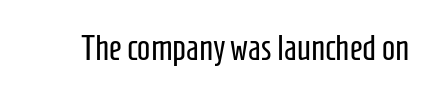
The image shows 35 px regular-weight, condensed sans-serif type, upright; set normal letter spacing, not underlined; low stroke contrast and a medium x-height.
